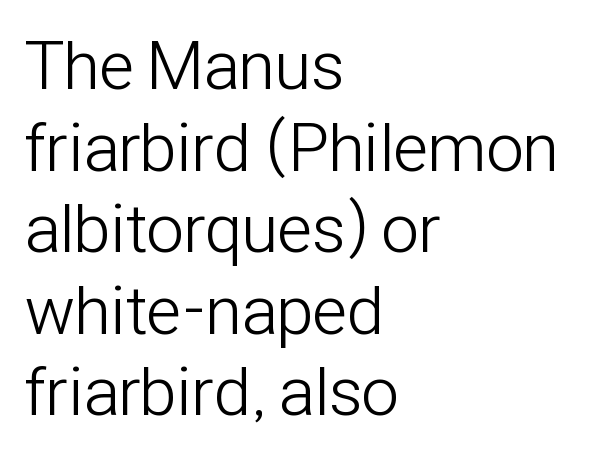
Q: Is the text bold? A: No.
Q: Is the text italic (slanted)? A: No, it is upright.
Q: Is the typeface a serif or a sans-serif typeface? A: Sans-serif.
Q: Is the text underlined? A: No.
Q: How is the paragraph aligned? A: Left-aligned.
Q: Is the spacing between letters normal or unusually wide? A: Normal.
Q: Width (condensed, normal, or wide)? A: Condensed.
Q: Stroke contrast? A: Low.
Q: x-height? A: Medium.
Q: Monospaced? A: No.
